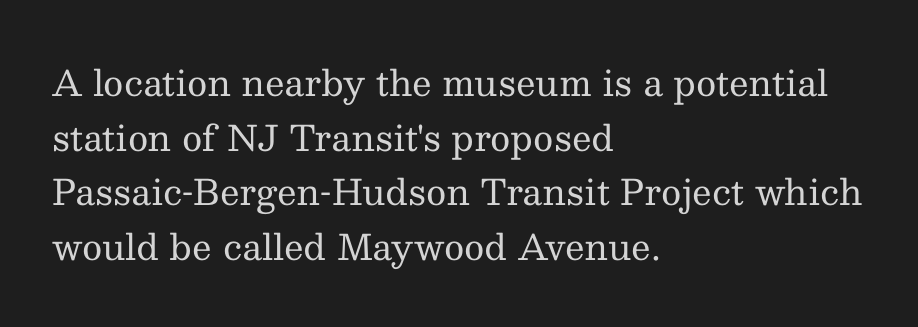
The image shows 35 px regular-weight serif type, upright; set left-aligned, normal line spacing (1.56x), normal letter spacing, not underlined; medium stroke contrast and a medium x-height.
